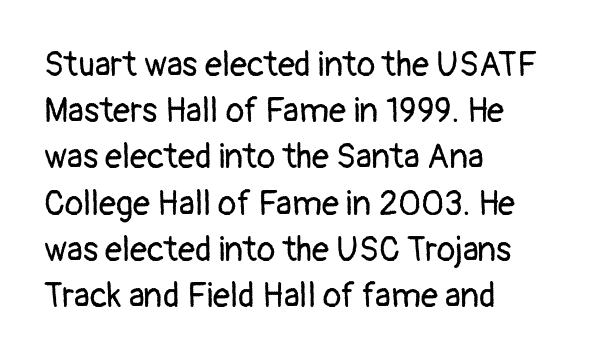
The image shows 34 px regular-weight sans-serif type, upright; set left-aligned, normal line spacing (1.36x), normal letter spacing, not underlined; low stroke contrast and a medium x-height.
